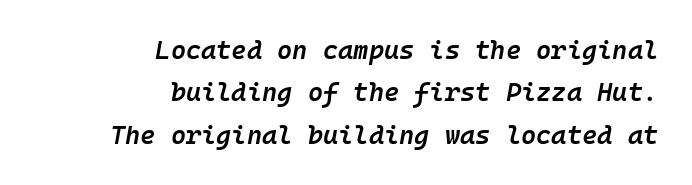
{"italic": "yes", "lean": "right", "slant_degrees": 10, "bold": "semi", "underline": "no", "align": "right", "line_spacing": "normal", "line_spacing_ratio": 1.63, "letter_spacing": "normal", "letter_spacing_em": 0.0, "glyph_px": 26}
